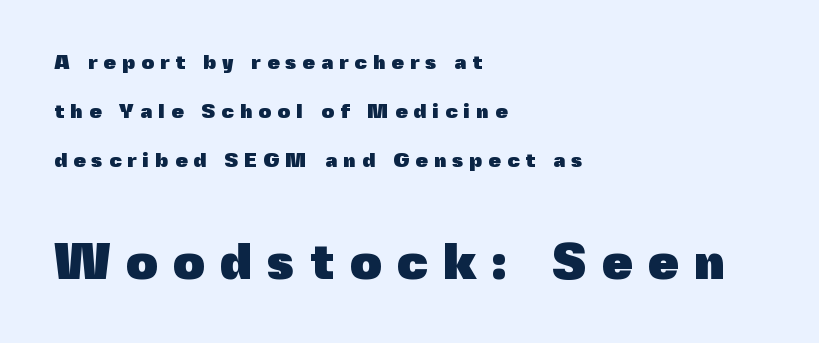
Here the glyphs are tracked loosely, breaking word shapes into spaced letters. Leading: increased. Vertical strokes here are truly vertical. What kind of face is this? One without serifs — a sans. Varying glyph widths throughout — classic text-font behaviour. Teacher's note: observe the even left margin — that is flush-left alignment.
